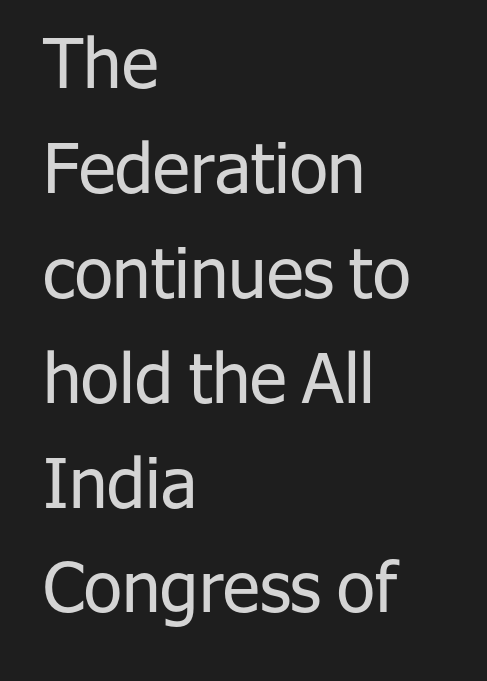
{"serif": "no", "italic": "no", "bold": "no", "weight": "regular", "width": "normal", "stroke_contrast": "low", "x_height": "medium", "monospaced": "no", "underline": "no", "align": "left", "line_spacing": "normal", "line_spacing_ratio": 1.52, "letter_spacing": "normal", "letter_spacing_em": 0.0, "glyph_px": 69}
